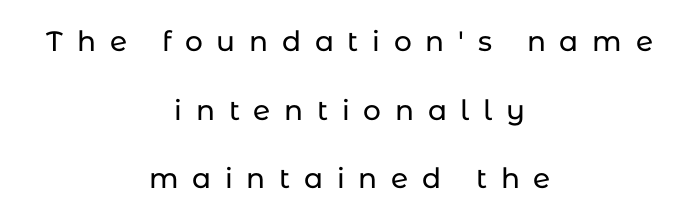
The image shows 28 px sans-serif type, upright; set centered, loose line spacing (2.45x), unusually wide letter spacing (+0.49 em), not underlined; low stroke contrast and a medium x-height.
